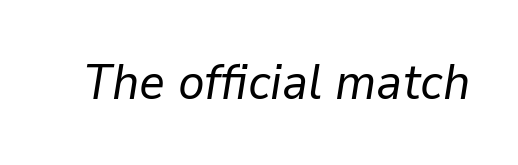
Q: Is the text bold? A: No.
Q: Is the text italic (slanted)? A: Yes, it leans right by about 9 degrees.
Q: Is the text underlined? A: No.
Q: Is the spacing between letters normal or unusually wide? A: Normal.
Q: Width (condensed, normal, or wide)? A: Normal.
Q: Stroke contrast? A: Low.
Q: x-height? A: Medium.
Q: Monospaced? A: No.
